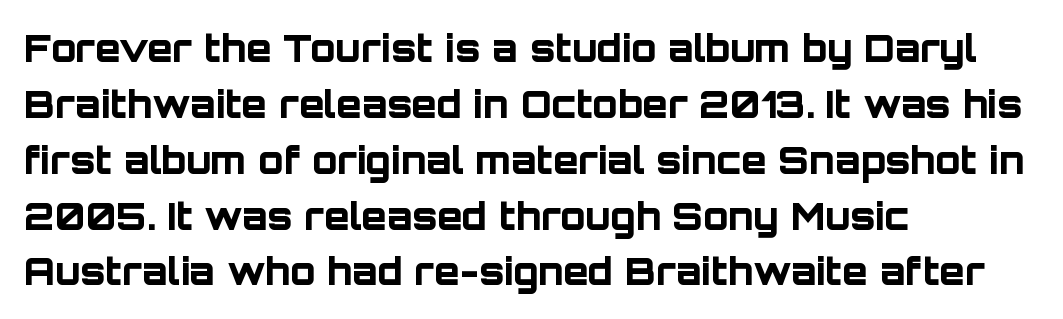
The type sits square on the baseline with zero lean. Standard letterfit; no display-style spreading of the glyphs. You'd pick this weight for a headline — it's a proper bold. The passage shown stacks its lines at a standard gap. Each row of text sits above clean, open space. Does the copy run flush right? No — it runs flush left.
